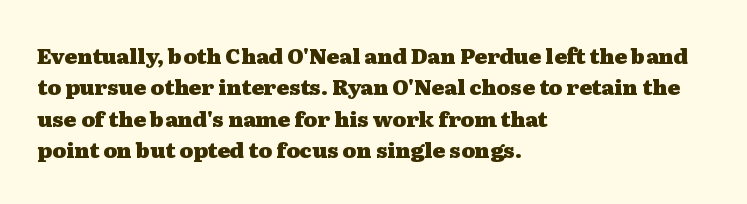
{"italic": "no", "bold": "yes", "underline": "no", "align": "left", "line_spacing": "normal", "line_spacing_ratio": 1.5, "letter_spacing": "normal", "letter_spacing_em": 0.0, "glyph_px": 21}
